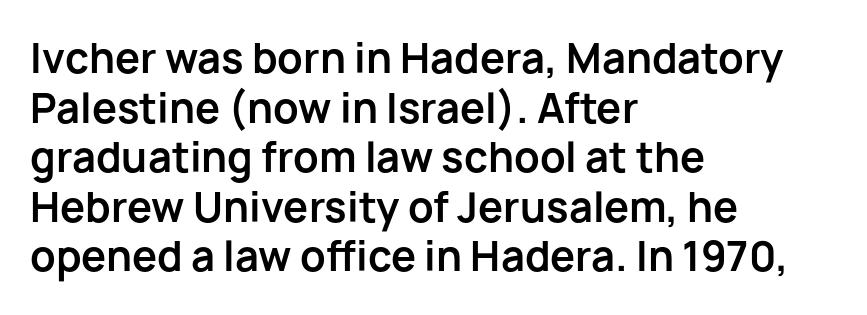
Notice how thick the strokes are: this is what a full bold looks like. Casual observation: everything's shoved over to the left. Character widths vary here, with narrow letters taking less room than wide ones. Plain, unruled lines of type. The axis of the letterforms is exactly vertical.
